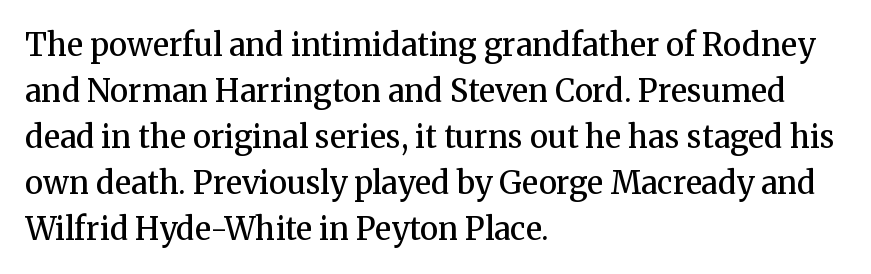
These lines are composed in type with serifs. Nobody touched the tracking dial on this one. This rendering uses left alignment, leaving the right contour irregular. The leading is moderate, giving the passage an even texture. You could not count columns in this text — the font is proportionally spaced.
